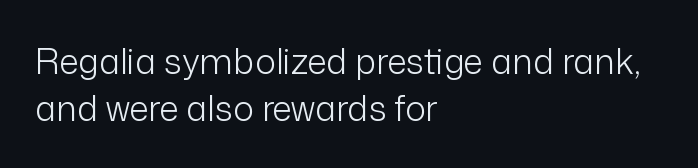
The image shows 35 px light sans-serif type, upright; set left-aligned, normal line spacing (1.33x), normal letter spacing, not underlined; low stroke contrast and a medium x-height.
